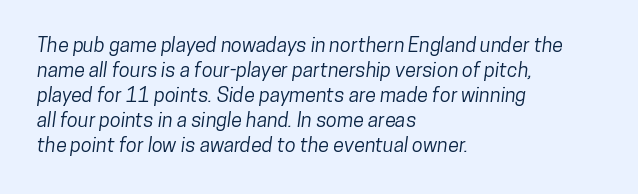
{"underline": "no", "align": "left", "line_spacing": "normal", "line_spacing_ratio": 1.25, "letter_spacing": "normal", "letter_spacing_em": 0.0, "glyph_px": 20}
